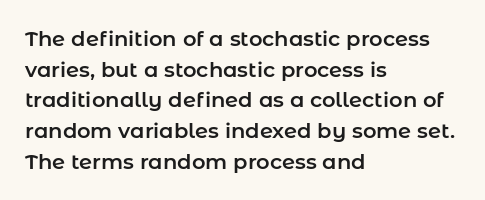
The image shows 21 px text type, upright; set left-aligned, normal line spacing (1.46x), normal letter spacing, not underlined.
